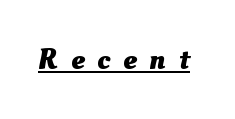
Summary of weight: heavy, a full bold. Is there an underline? Yes — a line sits under the letters. Students, note that the glyphs here are deliberately spaced far apart. Here the designer chose a conventional face with non-uniform glyph widths.
